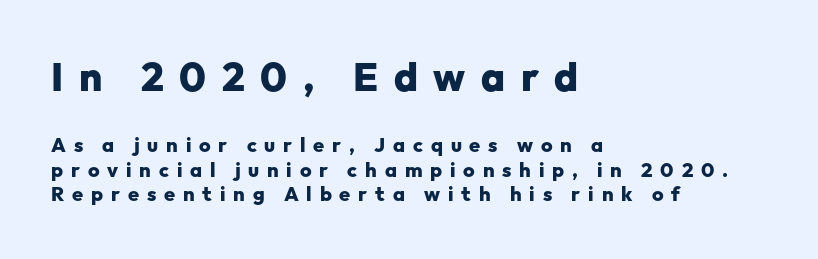
The image shows 40 px heavy sans-serif type, upright; set left-aligned, line spacing 1.23x, unusually wide letter spacing (+0.39 em), not underlined; the first (top) block is 2.0x larger; low stroke contrast and a medium x-height.
